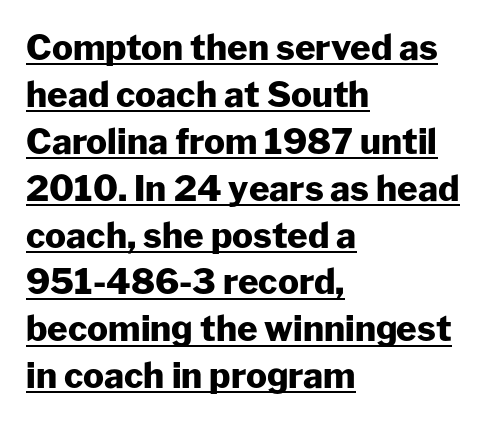
The image shows 35 px heavy sans-serif type, upright; set left-aligned, normal line spacing (1.34x), normal letter spacing, underlined; low stroke contrast and a medium x-height.
